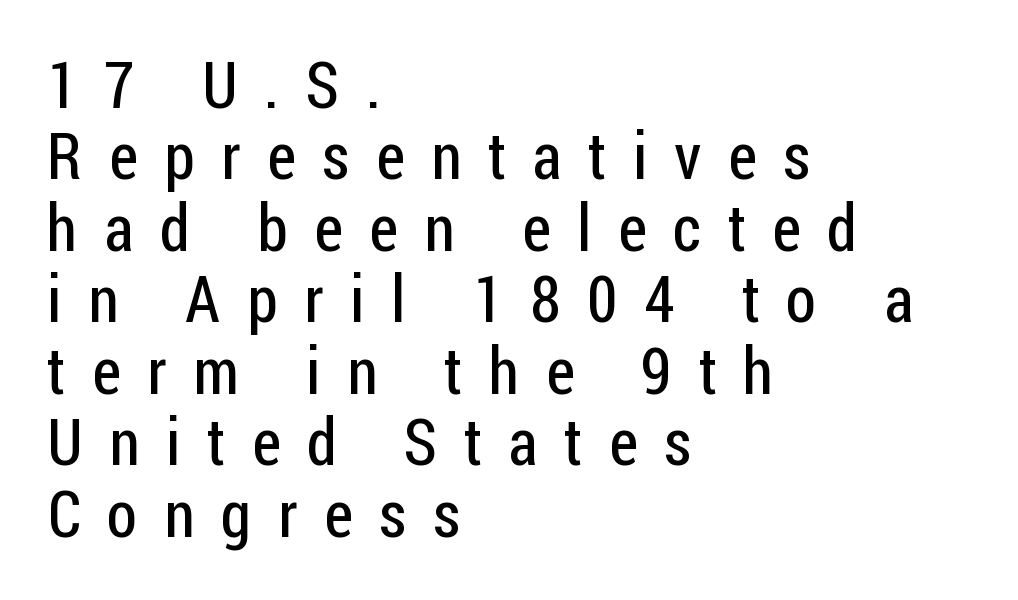
{"serif": "no", "italic": "no", "bold": "no", "weight": "regular", "width": "condensed", "stroke_contrast": "low", "x_height": "medium", "monospaced": "no", "underline": "no", "align": "left", "line_spacing": "tight", "line_spacing_ratio": 1.1, "letter_spacing": "wide", "letter_spacing_em": 0.41, "glyph_px": 65}
